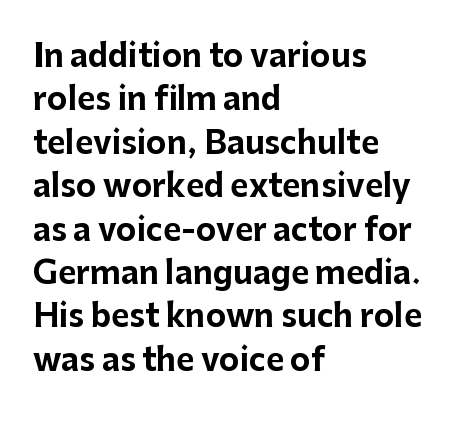
The image shows 31 px bold sans-serif type, upright; set left-aligned, normal line spacing (1.4x), normal letter spacing, not underlined; low stroke contrast and a medium x-height.
